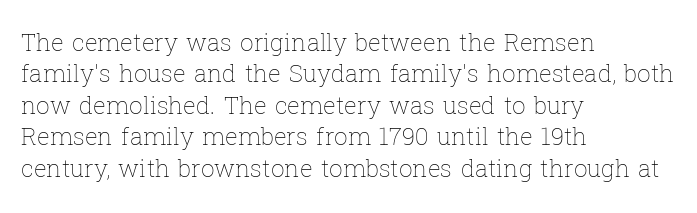
Q: Is the text bold? A: No.
Q: Is the text italic (slanted)? A: No, it is upright.
Q: Is the text underlined? A: No.
Q: How is the paragraph aligned? A: Left-aligned.
Q: Is the spacing between letters normal or unusually wide? A: Normal.
Q: Is the spacing between lines tight, normal or loose? A: Normal.
